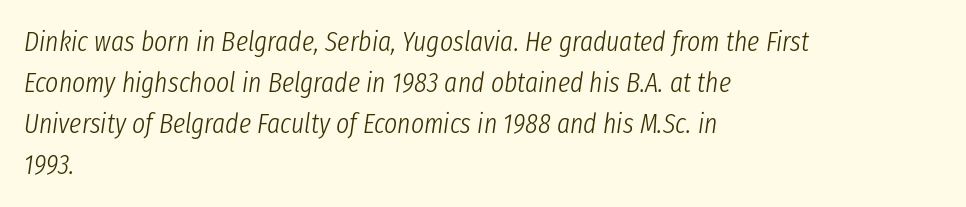
The image shows 28 px light, condensed type, italic (leaning right); set left-aligned, normal line spacing (1.47x), normal letter spacing, not underlined; low stroke contrast and a medium x-height.
